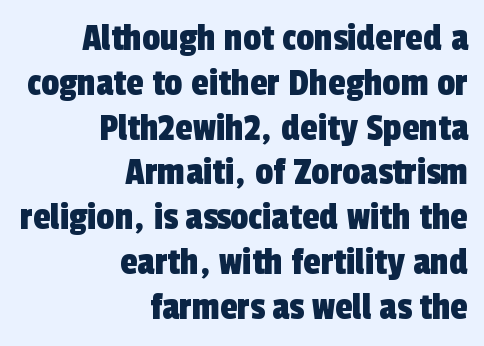
Character widths vary here, with narrow letters taking less room than wide ones. Plain, unruled lines of type. Note: no serifs on the glyphs. The vertical gap from one line to the next is small. The rendering keeps characters at their native spacing.
